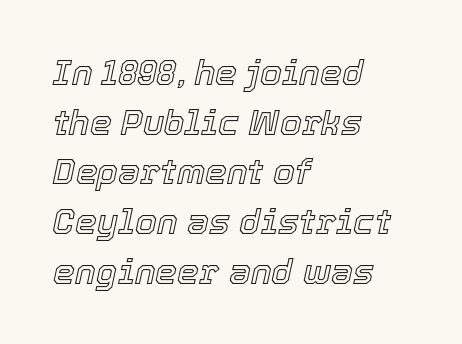
The image shows 35 px text type, italic (leaning right); set left-aligned, normal line spacing (1.42x), normal letter spacing, not underlined; a medium x-height.
